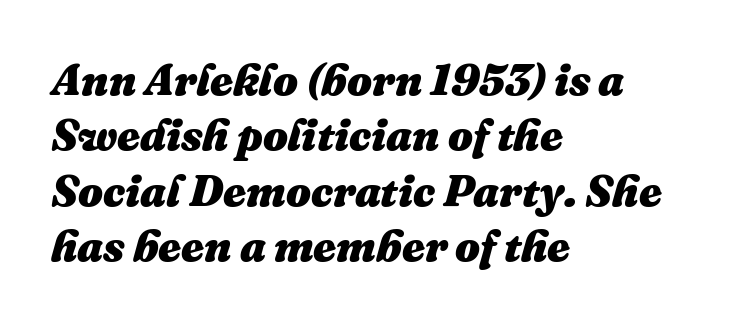
{"italic": "yes", "lean": "right", "slant_degrees": 16, "bold": "yes", "weight": "heavy", "width": "normal", "stroke_contrast": "medium", "x_height": "medium", "monospaced": "no", "underline": "no", "align": "left", "line_spacing": "normal", "line_spacing_ratio": 1.26, "letter_spacing": "normal", "letter_spacing_em": 0.0, "glyph_px": 44}
